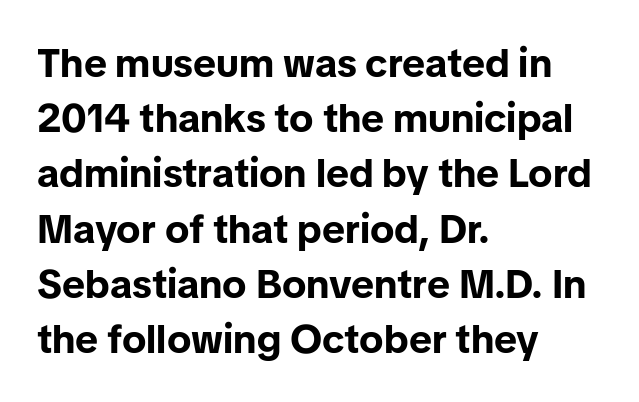
{"serif": "no", "italic": "no", "bold": "yes", "weight": "bold", "width": "normal", "stroke_contrast": "low", "x_height": "medium", "monospaced": "no", "underline": "no", "align": "left", "line_spacing": "normal", "line_spacing_ratio": 1.38, "letter_spacing": "normal", "letter_spacing_em": 0.0, "glyph_px": 40}
